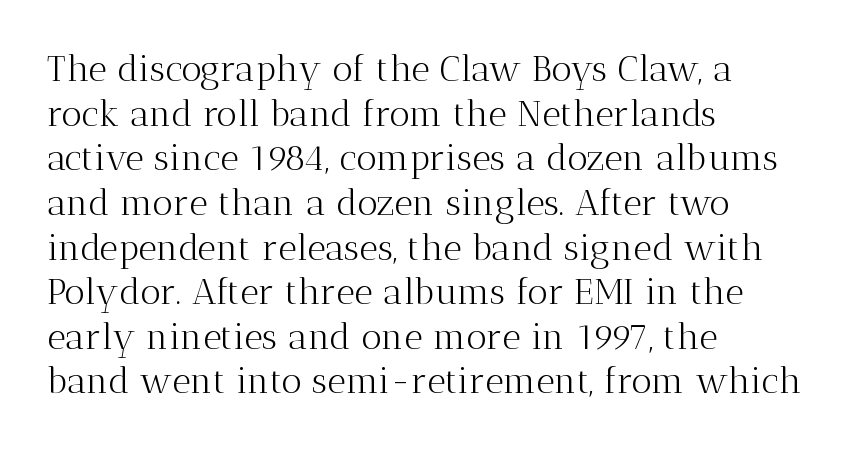
The image shows 36 px light serif type, upright; set left-aligned, line spacing 1.24x, normal letter spacing, not underlined; medium stroke contrast and a medium x-height.
